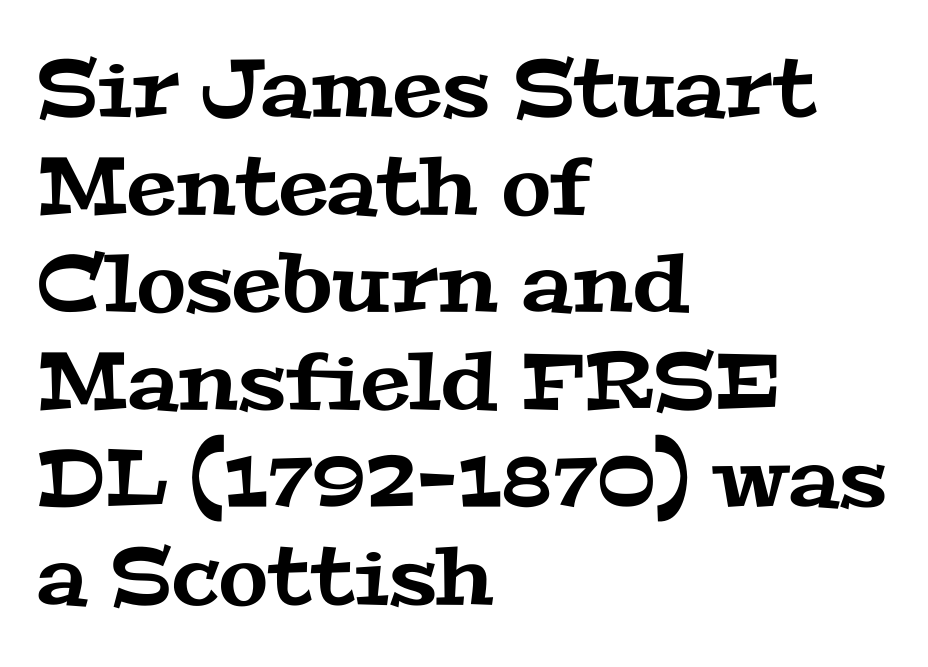
{"serif": "yes", "width": "wide", "stroke_contrast": "medium", "x_height": "medium", "monospaced": "no", "underline": "no", "align": "left", "line_spacing_ratio": 1.22, "letter_spacing": "normal", "letter_spacing_em": 0.0, "glyph_px": 80}
